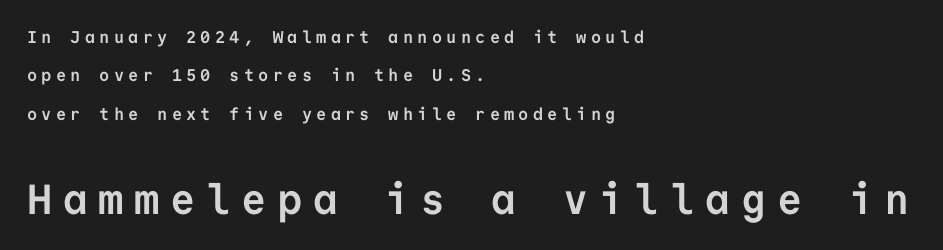
Q: Is the text bold? A: Yes.
Q: Is the text italic (slanted)? A: No, it is upright.
Q: Is the typeface a serif or a sans-serif typeface? A: Sans-serif.
Q: Is the text underlined? A: No.
Q: How is the paragraph aligned? A: Left-aligned.
Q: Is the spacing between letters normal or unusually wide? A: Unusually wide.
Q: Is the spacing between lines tight, normal or loose? A: Loose.
Q: Which block of text is set in a larger size, the first (top) or the second (bottom)? A: The second (bottom) one.
Q: Width (condensed, normal, or wide)? A: Normal.
Q: Stroke contrast? A: Low.
Q: x-height? A: Medium.
Q: Monospaced? A: Yes.
